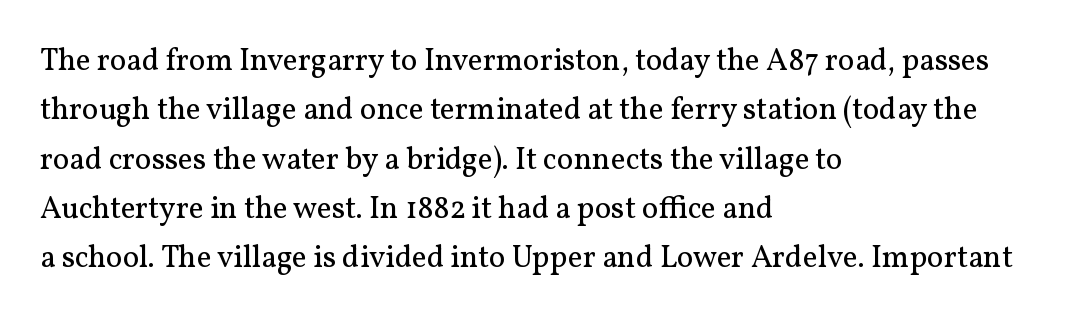
Q: Is the text bold? A: No.
Q: Is the text italic (slanted)? A: No, it is upright.
Q: Is the typeface a serif or a sans-serif typeface? A: Serif.
Q: Is the text underlined? A: No.
Q: How is the paragraph aligned? A: Left-aligned.
Q: Is the spacing between letters normal or unusually wide? A: Normal.
Q: Is the spacing between lines tight, normal or loose? A: Normal.
Q: Width (condensed, normal, or wide)? A: Normal.
Q: Stroke contrast? A: Medium.
Q: x-height? A: Medium.
Q: Monospaced? A: No.
